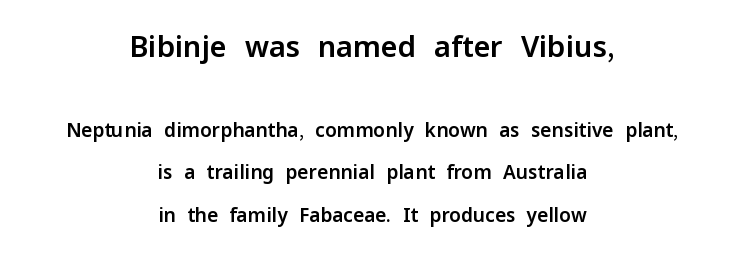
{"serif": "no", "italic": "no", "width": "normal", "stroke_contrast": "low", "x_height": "medium", "monospaced": "no", "underline": "no", "align": "center", "line_spacing": "loose", "line_spacing_ratio": 2.23, "letter_spacing": "normal", "letter_spacing_em": 0.0, "larger_block": "first", "size_ratio": 1.53, "glyph_px": 29}
